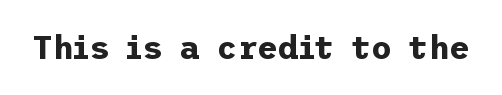
There is no visible air inserted between adjacent glyphs. Bold? Absolutely — the strokes are thick and heavy. Typographically, this falls in the sans-serif category. Italic? Not at all — the glyphs are vertical. Letters rest on an invisible, unmarked baseline.
